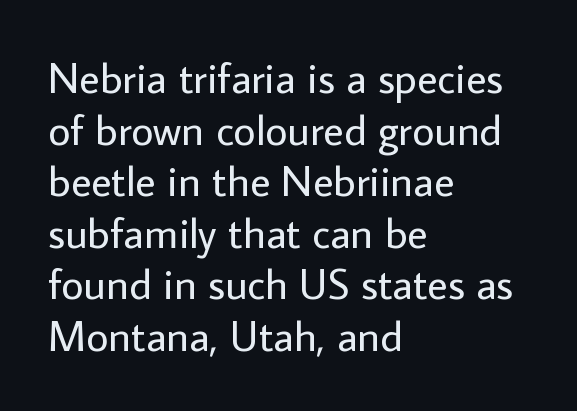
The image shows 43 px regular-weight sans-serif type, upright; set left-aligned, line spacing 1.2x, normal letter spacing, not underlined; low stroke contrast and a medium x-height.
